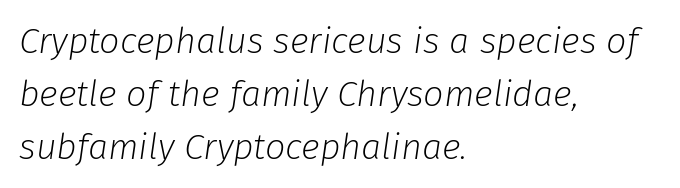
{"italic": "yes", "lean": "right", "slant_degrees": 8, "bold": "no", "weight": "light", "width": "normal", "stroke_contrast": "low", "x_height": "medium", "monospaced": "no", "underline": "no", "align": "left", "line_spacing": "normal", "line_spacing_ratio": 1.47, "letter_spacing": "normal", "letter_spacing_em": 0.0, "glyph_px": 36}
